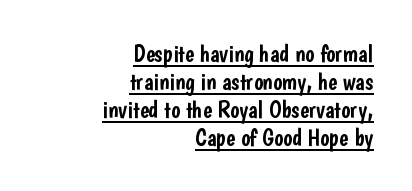
Q: Is the text italic (slanted)? A: No, it is upright.
Q: Is the text underlined? A: Yes.
Q: How is the paragraph aligned? A: Right-aligned.
Q: Is the spacing between letters normal or unusually wide? A: Normal.
